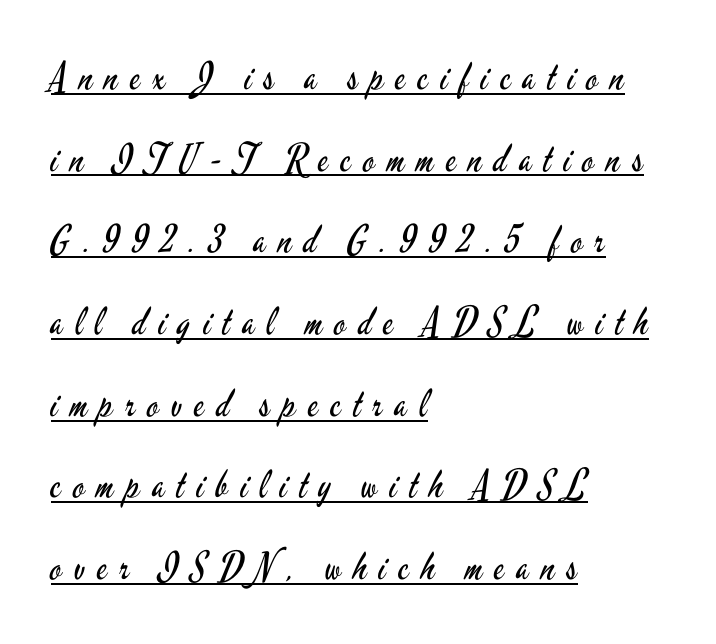
Each new line begins a long way beneath the previous one. Examine the stroke ends and you'll find no serifs. Check the space under the baseline: a stroke is drawn there.
